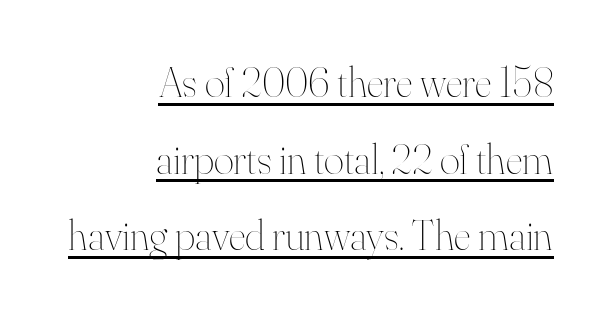
Q: Is the text bold? A: No.
Q: Is the text italic (slanted)? A: No, it is upright.
Q: Is the text underlined? A: Yes.
Q: How is the paragraph aligned? A: Right-aligned.
Q: Is the spacing between letters normal or unusually wide? A: Normal.
Q: Width (condensed, normal, or wide)? A: Normal.
Q: Stroke contrast? A: High.
Q: x-height? A: Small.
Q: Monospaced? A: No.
